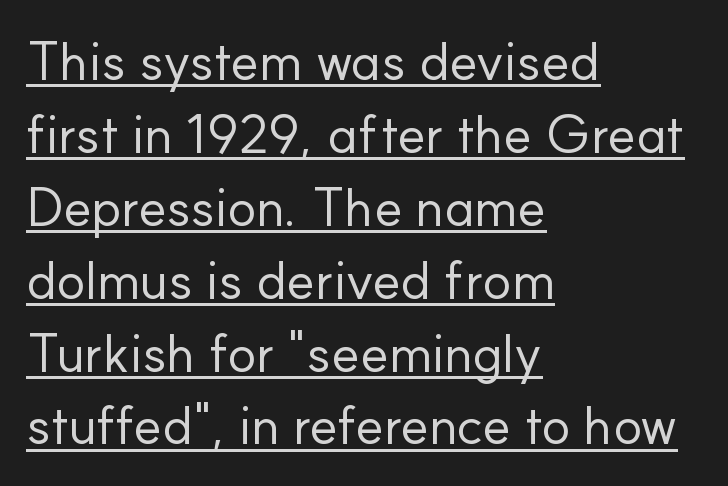
The image shows 54 px regular-weight sans-serif type, upright; set left-aligned, normal line spacing (1.35x), normal letter spacing, underlined; low stroke contrast and a small x-height.
